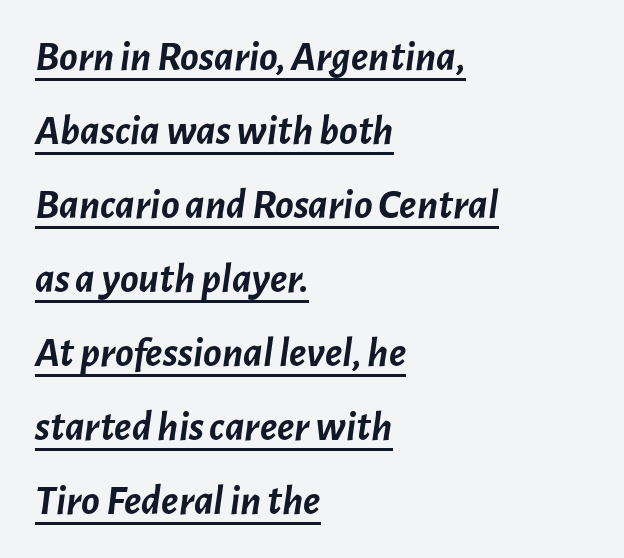
The image shows 43 px semibold type, italic (leaning right); set left-aligned, line spacing 1.72x, normal letter spacing, underlined; low stroke contrast and a medium x-height.
